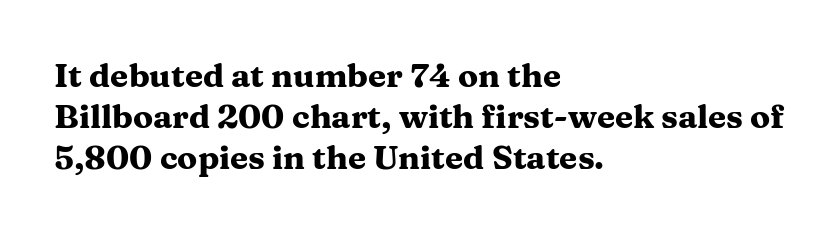
A clean baseline with only descenders dipping below it. Is there much room between lines? A standard amount, neither cramped nor airy. You could not count columns in this text — the font is proportionally spaced. Short and long lines alike share a common starting point at left. The passage shown is typeset with a serif family. The passage shown has conventional tracking throughout.
